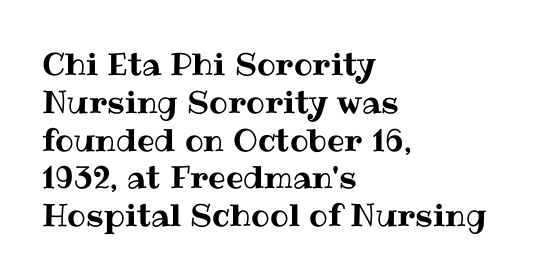
Q: Is the text italic (slanted)? A: No, it is upright.
Q: Is the text underlined? A: No.
Q: How is the paragraph aligned? A: Left-aligned.
Q: Is the spacing between letters normal or unusually wide? A: Normal.
Q: Width (condensed, normal, or wide)? A: Normal.
Q: Stroke contrast? A: Medium.
Q: x-height? A: Medium.
Q: Monospaced? A: No.
